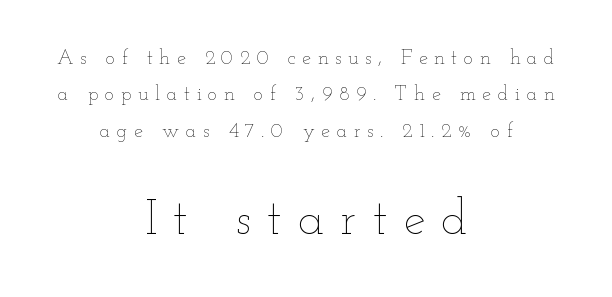
You could not count columns in this text — the font is proportionally spaced. Does the lettering tilt? It doesn't — this is upright. Does extra space separate the letters? Yes, quite a lot of it. No letter is thick-stroked: the sample isn't bold. Nobody drew a line under any word here.
